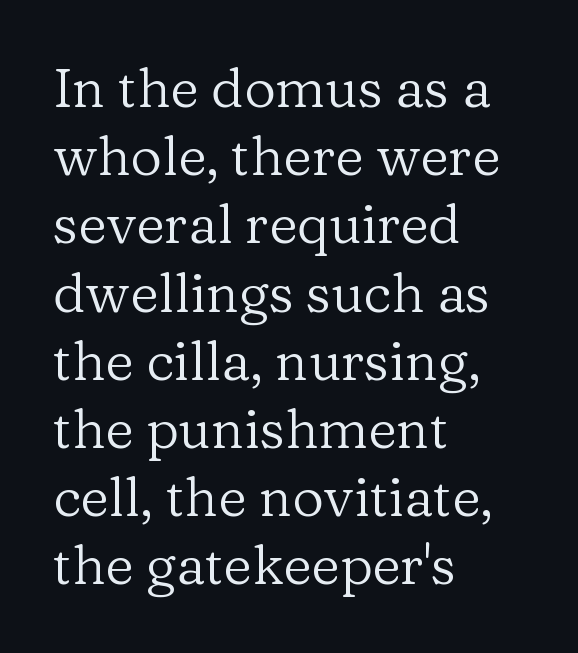
{"serif": "yes", "italic": "no", "bold": "no", "weight": "regular", "width": "normal", "stroke_contrast": "low", "x_height": "medium", "monospaced": "no", "underline": "no", "align": "left", "line_spacing_ratio": 1.24, "letter_spacing": "normal", "letter_spacing_em": 0.0, "glyph_px": 55}
